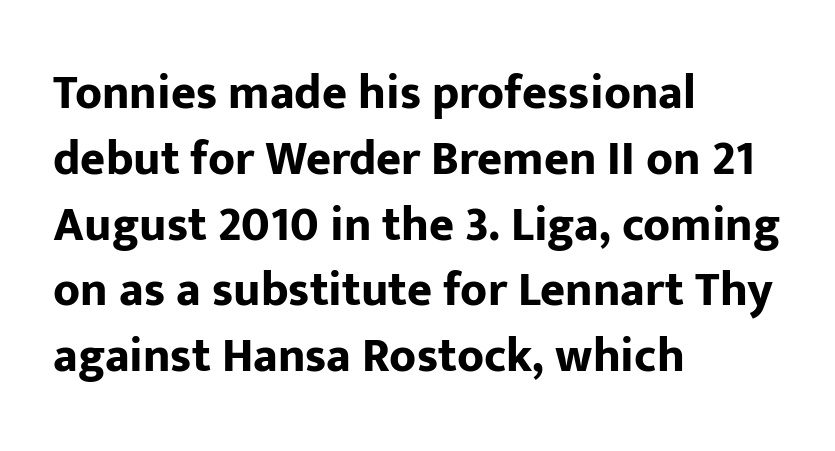
The image shows 48 px bold sans-serif type, upright; set left-aligned, normal line spacing (1.37x), normal letter spacing, not underlined; low stroke contrast and a medium x-height.
